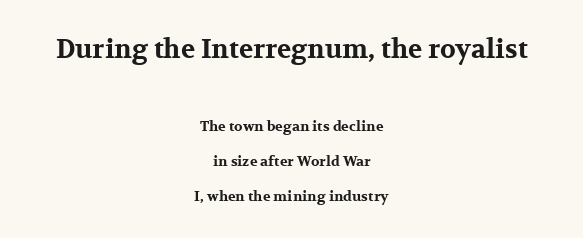
{"italic": "no", "bold": "yes", "underline": "no", "align": "center", "line_spacing": "loose", "line_spacing_ratio": 2.48, "letter_spacing": "normal", "letter_spacing_em": 0.0, "larger_block": "first", "size_ratio": 1.86, "glyph_px": 26}
